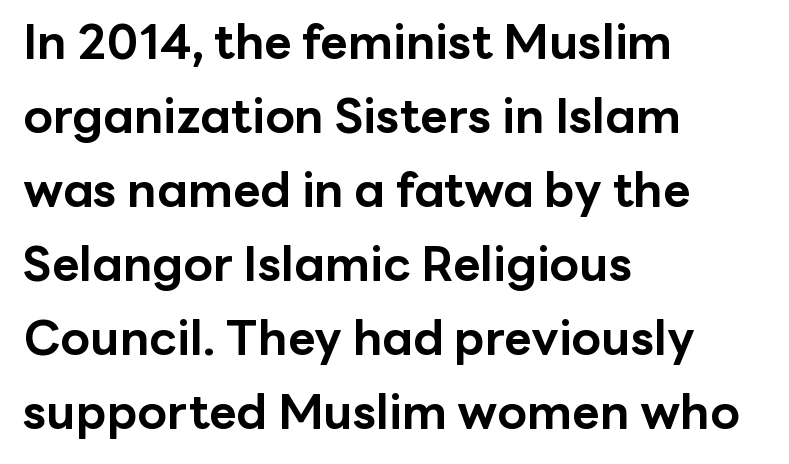
The image shows 48 px bold sans-serif type, upright; set left-aligned, normal line spacing (1.54x), normal letter spacing, not underlined; low stroke contrast and a medium x-height.
